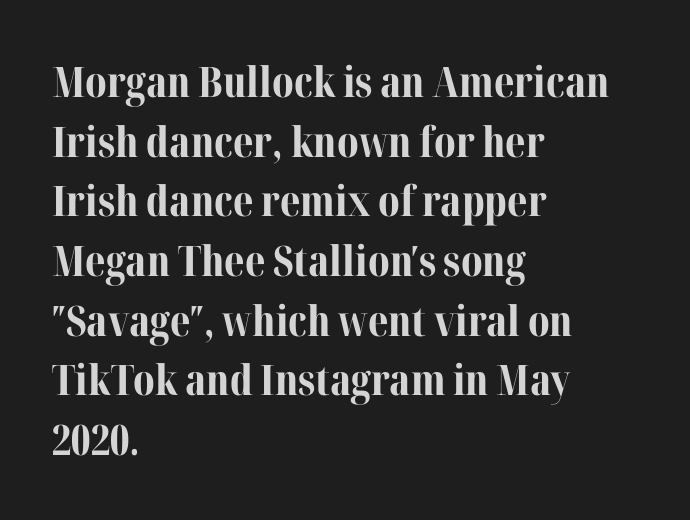
Q: Is the text bold? A: Yes.
Q: Is the text italic (slanted)? A: No, it is upright.
Q: Is the typeface a serif or a sans-serif typeface? A: Serif.
Q: Is the text underlined? A: No.
Q: How is the paragraph aligned? A: Left-aligned.
Q: Is the spacing between letters normal or unusually wide? A: Normal.
Q: Is the spacing between lines tight, normal or loose? A: Normal.
Q: Width (condensed, normal, or wide)? A: Normal.
Q: Stroke contrast? A: Medium.
Q: x-height? A: Medium.
Q: Monospaced? A: No.
